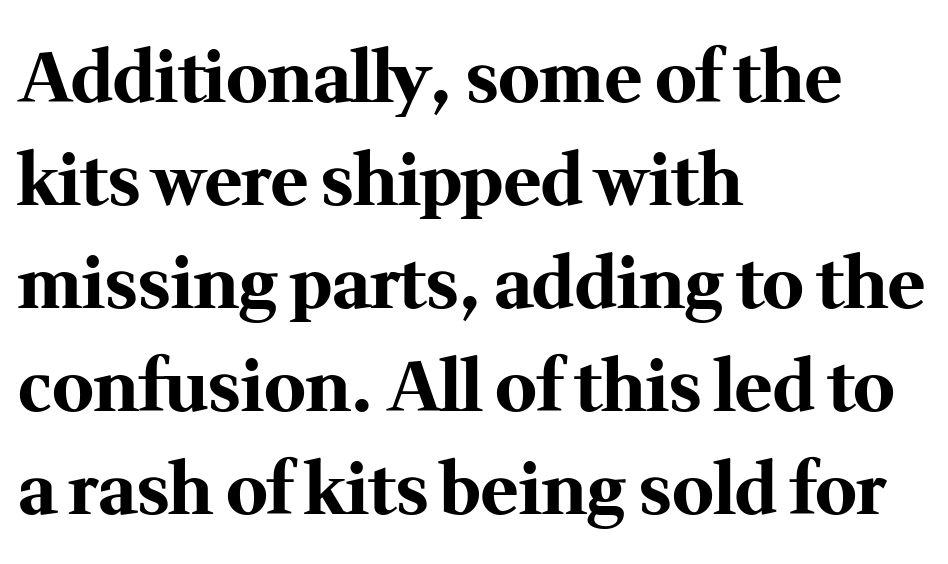
Strong, thick strokes mark this as bold type. Beneath every word, the page is bare. This rendering uses left alignment, leaving the right contour irregular. You could not count columns in this text — the font is proportionally spaced.
